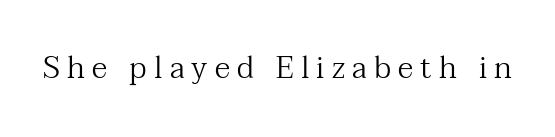
Q: Is the text bold? A: No.
Q: Is the text italic (slanted)? A: No, it is upright.
Q: Is the typeface a serif or a sans-serif typeface? A: Serif.
Q: Is the text underlined? A: No.
Q: Is the spacing between letters normal or unusually wide? A: Unusually wide.
Q: Width (condensed, normal, or wide)? A: Normal.
Q: Stroke contrast? A: Medium.
Q: x-height? A: Medium.
Q: Monospaced? A: No.
